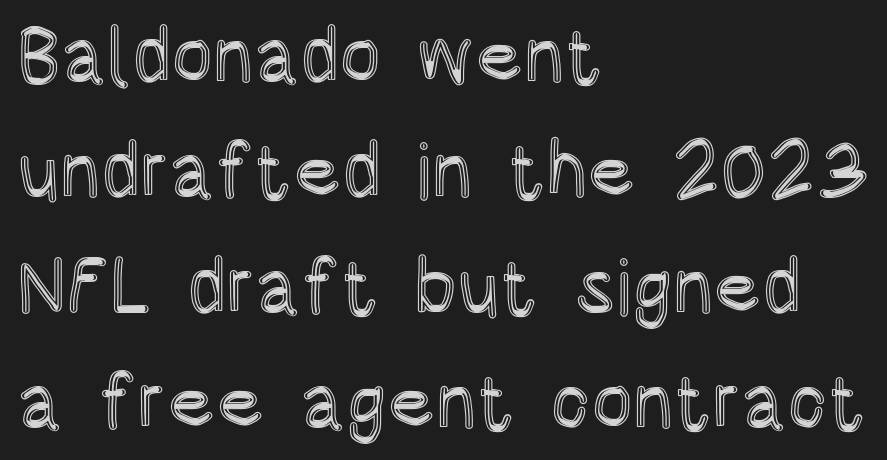
{"italic": "no", "width": "condensed", "x_height": "large", "monospaced": "no", "underline": "no", "align": "left", "line_spacing": "normal", "line_spacing_ratio": 1.48, "letter_spacing": "normal", "letter_spacing_em": 0.0, "glyph_px": 78}
